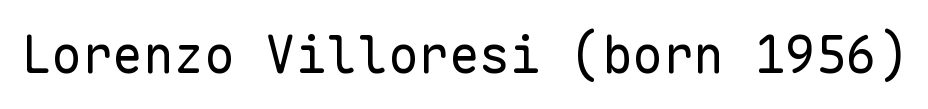
Nothing heavy about these letters — not bold at all. The foot of each line stays bare and open. What kind of face is this? One without serifs — a sans. The type sits square on the baseline with zero lean. Standard letterfit; no display-style spreading of the glyphs.
